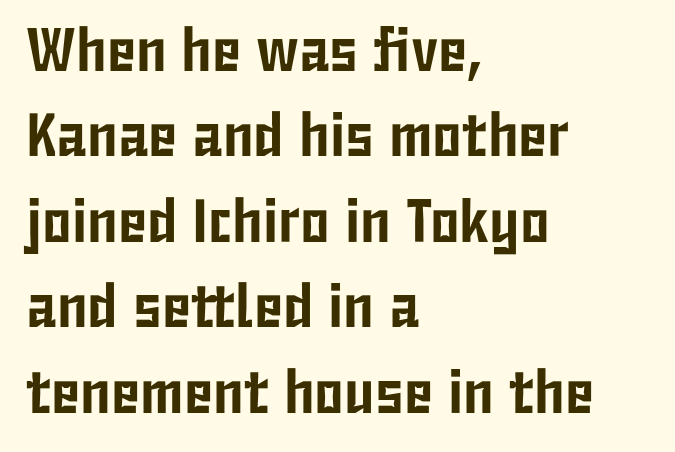
{"serif": "no", "italic": "no", "width": "condensed", "stroke_contrast": "low", "x_height": "medium", "monospaced": "no", "underline": "no", "align": "left", "line_spacing": "normal", "line_spacing_ratio": 1.4, "letter_spacing": "normal", "letter_spacing_em": 0.0, "glyph_px": 61}
